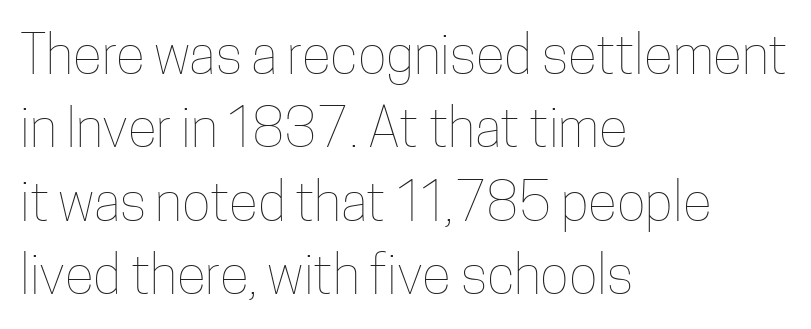
Unmarked baselines from the first word to the last. Each new line begins a customary step beneath the previous one. This sample is left-justified, so line endings fall wherever the words run out. Note the varied advance widths — an 'i' is clearly narrower than an 'm'. This is the regular roman posture of the typeface. Tracking here is standard; glyphs follow each other at the usual distance.
